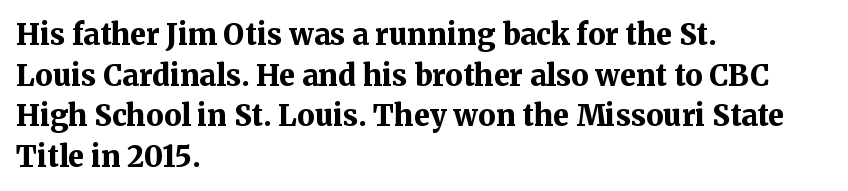
Q: Is the text bold? A: Yes.
Q: Is the text italic (slanted)? A: No, it is upright.
Q: Is the typeface a serif or a sans-serif typeface? A: Serif.
Q: Is the text underlined? A: No.
Q: How is the paragraph aligned? A: Left-aligned.
Q: Is the spacing between letters normal or unusually wide? A: Normal.
Q: Is the spacing between lines tight, normal or loose? A: Normal.
Q: Width (condensed, normal, or wide)? A: Normal.
Q: Stroke contrast? A: Medium.
Q: x-height? A: Medium.
Q: Monospaced? A: No.
